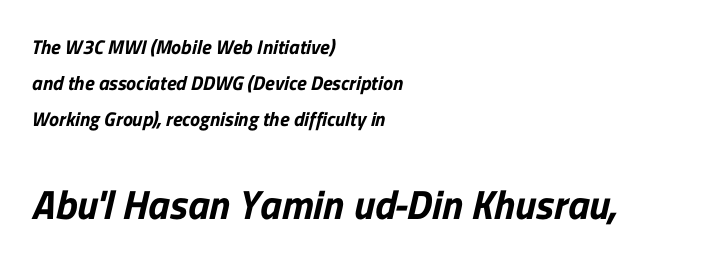
{"serif": "no", "width": "normal", "stroke_contrast": "low", "x_height": "medium", "monospaced": "no", "underline": "no", "align": "left", "line_spacing_ratio": 1.81, "letter_spacing": "normal", "letter_spacing_em": 0.0, "larger_block": "second", "size_ratio": 2.05, "glyph_px": 41}
